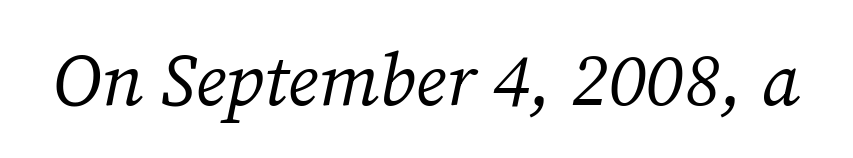
Q: Is the text bold? A: No.
Q: Is the text italic (slanted)? A: Yes, it leans right by about 12 degrees.
Q: Is the typeface a serif or a sans-serif typeface? A: Serif.
Q: Is the text underlined? A: No.
Q: Is the spacing between letters normal or unusually wide? A: Normal.
Q: Width (condensed, normal, or wide)? A: Normal.
Q: Stroke contrast? A: Medium.
Q: x-height? A: Medium.
Q: Monospaced? A: No.
